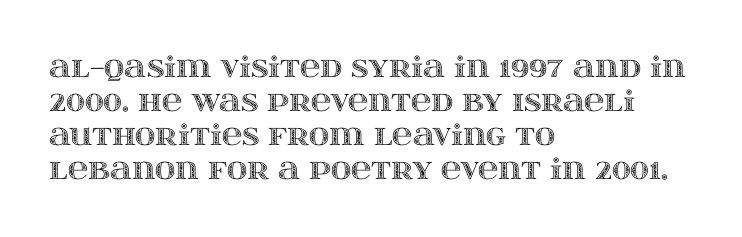
Decoration check: the copy has no underline. The face used here is proportionally spaced, like ordinary book or web type. Does the copy run flush right? No — it runs flush left. Italic: no, the glyphs are upright roman. Tracking here is standard; glyphs follow each other at the usual distance.
